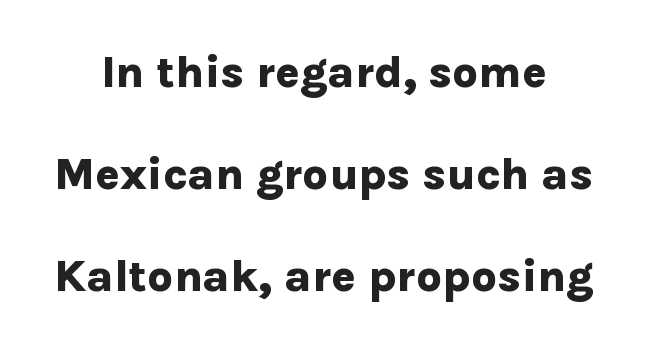
{"serif": "no", "italic": "no", "bold": "yes", "weight": "bold", "width": "normal", "stroke_contrast": "low", "x_height": "medium", "monospaced": "no", "underline": "no", "line_spacing": "loose", "line_spacing_ratio": 2.27, "letter_spacing": "normal", "letter_spacing_em": 0.0, "glyph_px": 45}
